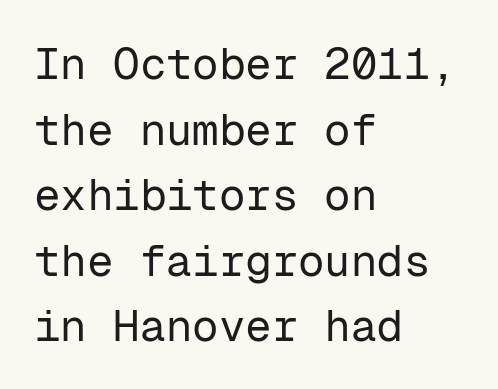
Think standard paragraph weight, or any step lighter than that. Is there any slant? The stems are plumb. Between one letter and the next there's only the usual sliver of space. The passage shown is not underscored anywhere.
